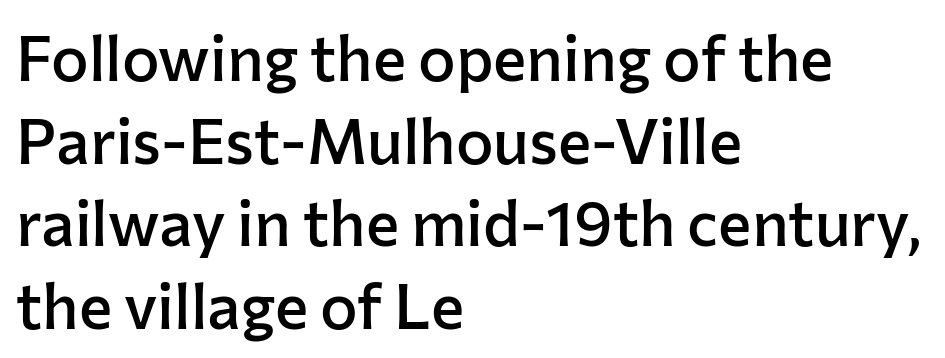
Q: Is the text bold? A: Semi-bold.
Q: Is the text italic (slanted)? A: No, it is upright.
Q: Is the typeface a serif or a sans-serif typeface? A: Sans-serif.
Q: Is the text underlined? A: No.
Q: How is the paragraph aligned? A: Left-aligned.
Q: Is the spacing between letters normal or unusually wide? A: Normal.
Q: Is the spacing between lines tight, normal or loose? A: Normal.
Q: Width (condensed, normal, or wide)? A: Normal.
Q: Stroke contrast? A: Low.
Q: x-height? A: Medium.
Q: Monospaced? A: No.
